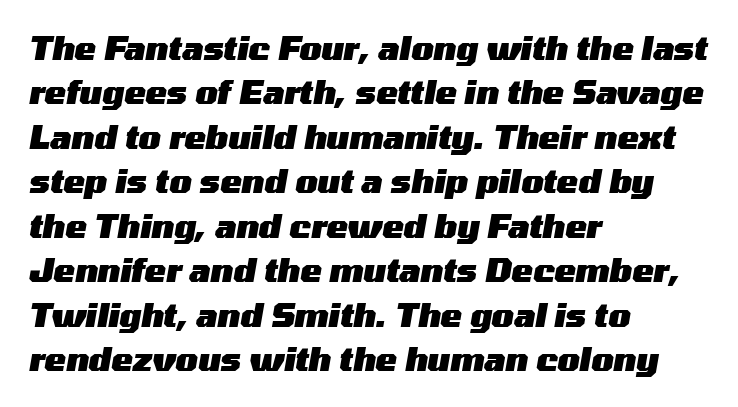
Weight check: bold — yes, fully. A normal amount of white space separates one row of letters from the next. The passage shown is typed in a proportional face where columns would drift. Is the block centered? No — it sits flush against the left margin. Slant detected: the letters are inclined. The strip under each line holds only bare page.
